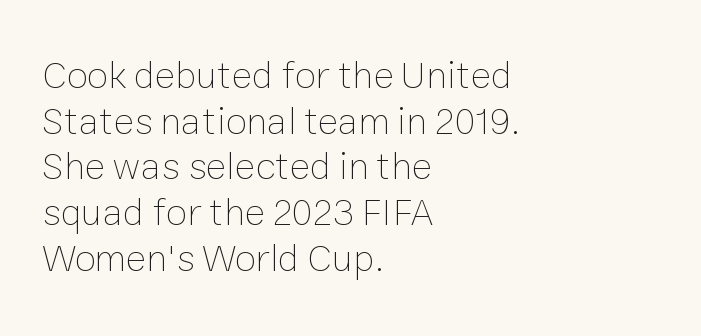
{"italic": "no", "bold": "no", "weight": "thin", "width": "normal", "stroke_contrast": "low", "x_height": "medium", "monospaced": "no", "underline": "no", "align": "left", "line_spacing_ratio": 1.17, "letter_spacing": "normal", "letter_spacing_em": 0.0, "glyph_px": 39}
